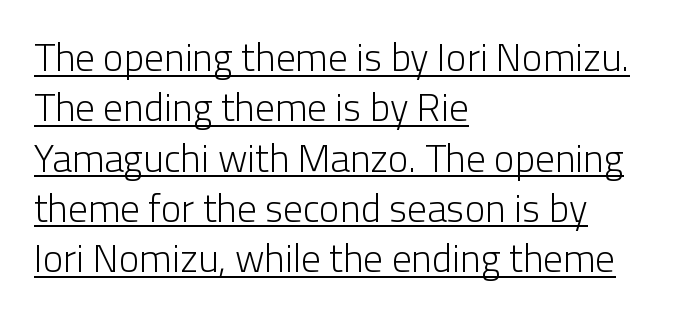
{"serif": "no", "italic": "no", "bold": "no", "weight": "light", "width": "normal", "stroke_contrast": "low", "x_height": "medium", "monospaced": "no", "underline": "yes", "align": "left", "line_spacing": "normal", "line_spacing_ratio": 1.29, "letter_spacing": "normal", "letter_spacing_em": 0.0, "glyph_px": 39}
